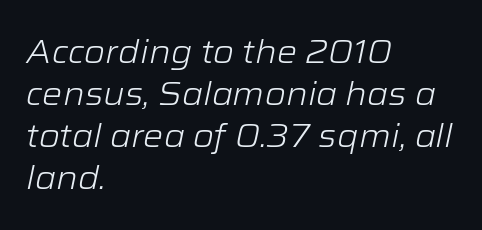
{"italic": "yes", "lean": "right", "slant_degrees": 12, "bold": "no", "weight": "light", "width": "wide", "stroke_contrast": "low", "x_height": "medium", "monospaced": "no", "underline": "no", "align": "left", "line_spacing": "normal", "line_spacing_ratio": 1.31, "letter_spacing": "normal", "letter_spacing_em": 0.0, "glyph_px": 32}
